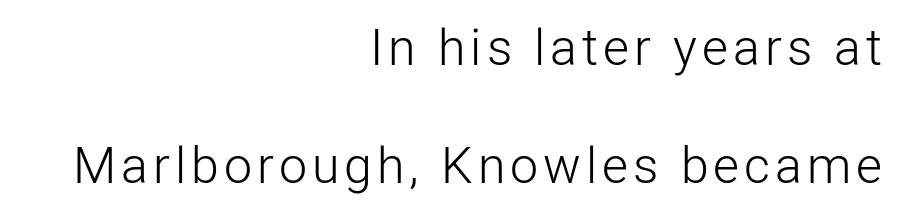
This is roman type, the default non-slanted kind. Ink coverage per letter is moderate at most. Line spacing here is loose. Any mark beneath the type? The region is blank. These lines stack with their right ends in a neat column. Each letter's strokes conclude bluntly, with no projecting serifs.
